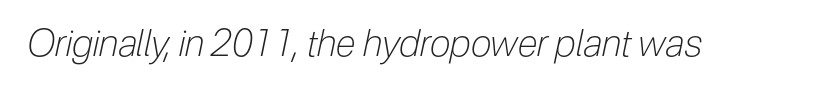
This is oblique type, the kind used for emphasis or titles. Spacing verdict: proportional, widths tailored to each character. Heaviness? Minimal to ordinary, like unemphasized prose. The horizontal fit of the characters is conventional and even. Bare-footed words on every line.
